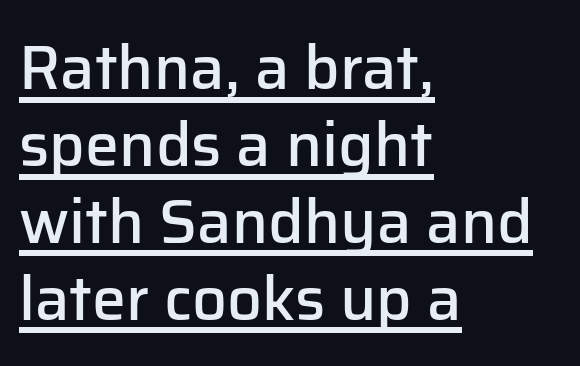
Leftover space on each line is placed entirely after the last word. The letters stand straight up with perfectly vertical stems. These lines keep a tight, regular rhythm from letter to letter. The line-height multiplier appears to be the usual default.
